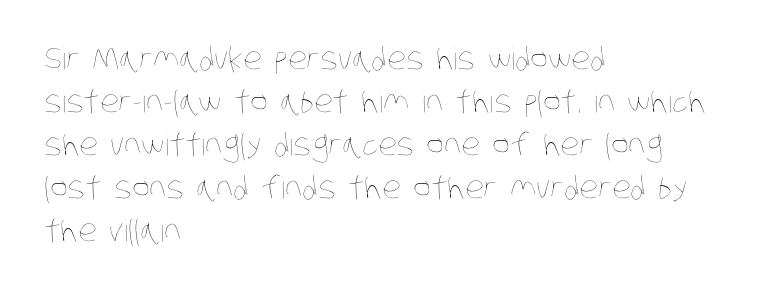
The image shows 30 px thin, condensed type; set left-aligned, normal line spacing (1.43x), normal letter spacing, not underlined; low stroke contrast and a large x-height.
